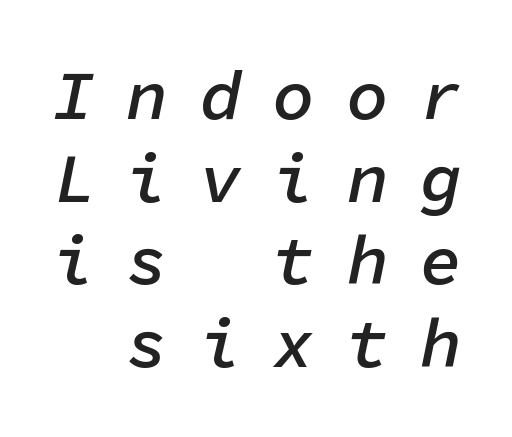
The image shows 70 px semibold type, italic (leaning right), monospaced; set line spacing 1.18x, unusually wide letter spacing (+0.45 em), not underlined; low stroke contrast and a medium x-height.
